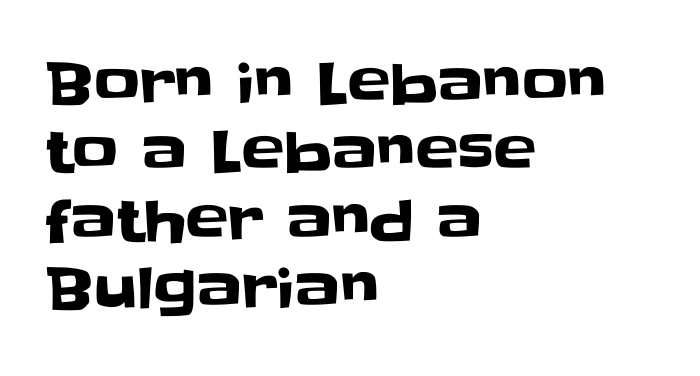
Q: Is the text italic (slanted)? A: No, it is upright.
Q: Is the typeface a serif or a sans-serif typeface? A: Sans-serif.
Q: Is the text underlined? A: No.
Q: How is the paragraph aligned? A: Left-aligned.
Q: Is the spacing between letters normal or unusually wide? A: Normal.
Q: Width (condensed, normal, or wide)? A: Normal.
Q: Stroke contrast? A: Low.
Q: x-height? A: Large.
Q: Monospaced? A: No.
